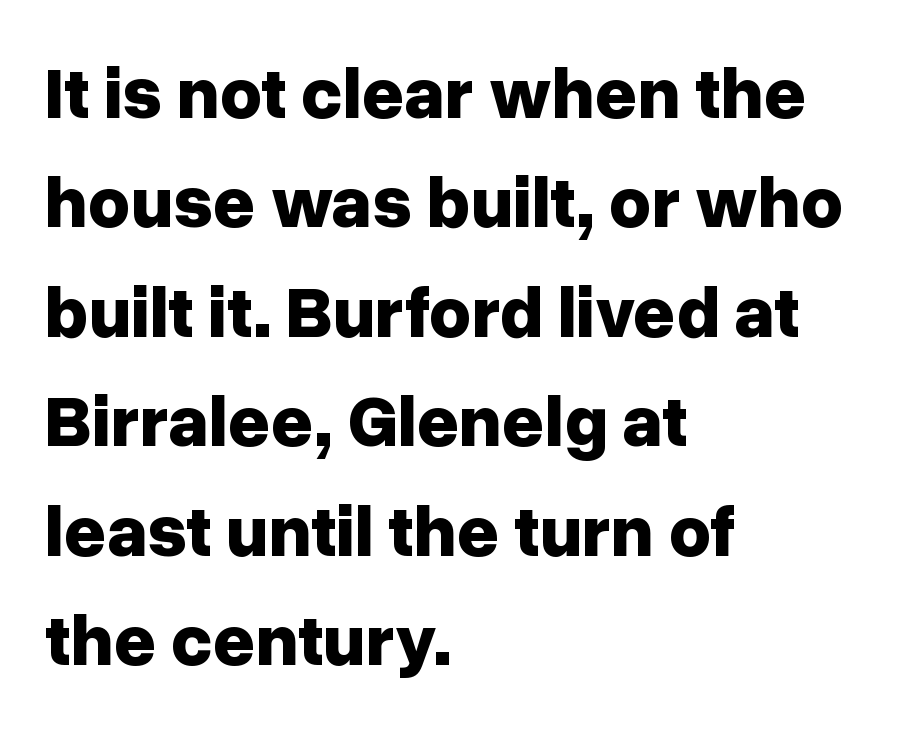
The compositor pushed each line to the left boundary. This sample keeps an unexceptional amount of space between lines. In terms of letterspacing, this is plain default setting. The letters advance in unequal steps, a hallmark of proportional type. The area under the type is left untouched. Each letter's strokes conclude bluntly, with no projecting serifs.
